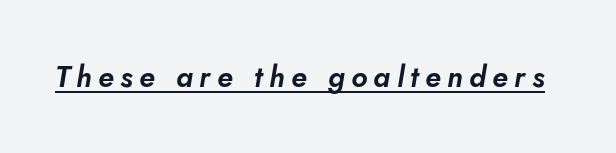
Quick note: underline on. The font's italic variant was chosen for this text. Each letter keeps its own natural width here, so spacing adapts to shape. The gaps between neighbouring characters are conspicuously large.
